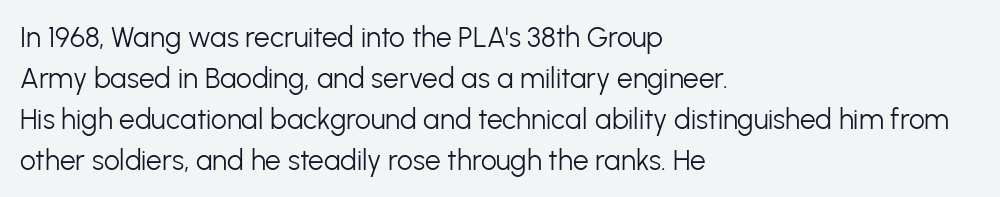
Q: Is the text bold? A: No.
Q: Is the text italic (slanted)? A: No, it is upright.
Q: Is the typeface a serif or a sans-serif typeface? A: Sans-serif.
Q: Is the text underlined? A: No.
Q: How is the paragraph aligned? A: Left-aligned.
Q: Is the spacing between letters normal or unusually wide? A: Normal.
Q: Is the spacing between lines tight, normal or loose? A: Normal.
Q: Width (condensed, normal, or wide)? A: Normal.
Q: Stroke contrast? A: Low.
Q: x-height? A: Medium.
Q: Monospaced? A: No.
